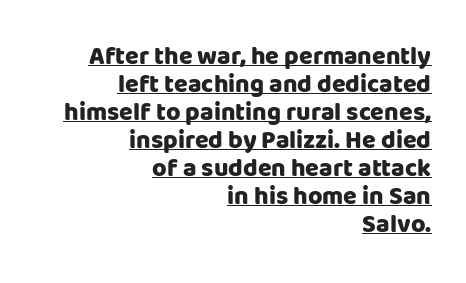
Stroke thickness is high; the sample reads as a true bold. The font's upright variant was chosen for this text. Regarding leading, the lines here are crowded together. Which margin do the lines hug? The right one — the left edge is uneven. Short note: letters normally spaced. Underlined type.
